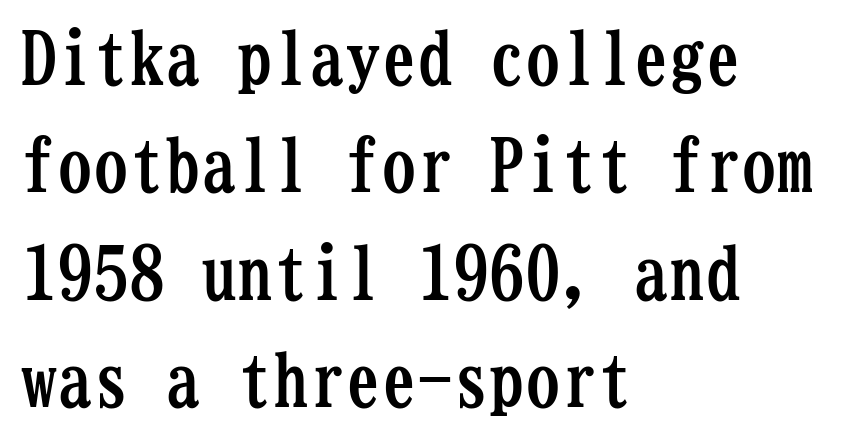
{"serif": "yes", "italic": "no", "bold": "yes", "weight": "semibold", "width": "condensed", "stroke_contrast": "low", "x_height": "medium", "monospaced": "yes", "underline": "no", "align": "left", "line_spacing": "normal", "line_spacing_ratio": 1.49, "letter_spacing": "normal", "letter_spacing_em": 0.0, "glyph_px": 72}
